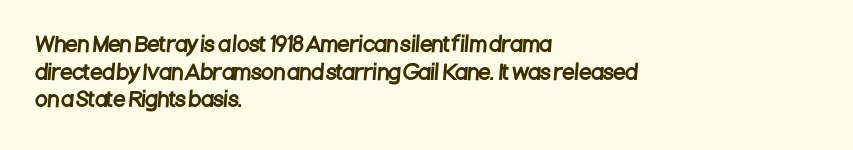
{"underline": "no", "align": "left", "line_spacing": "normal", "line_spacing_ratio": 1.38, "letter_spacing": "normal", "letter_spacing_em": 0.0, "glyph_px": 20}
